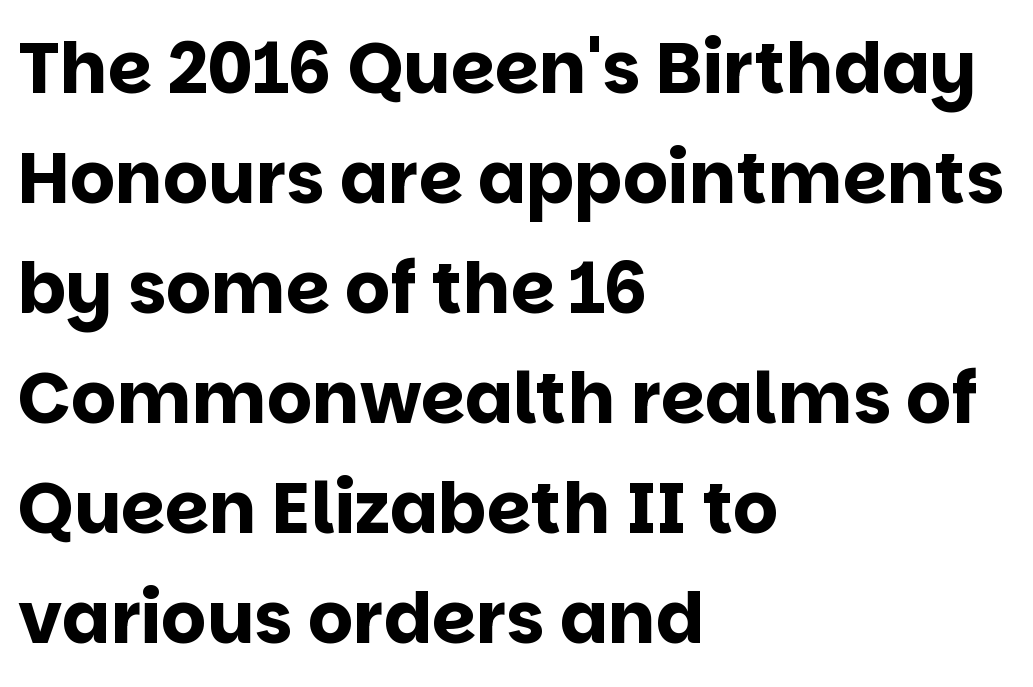
{"serif": "no", "italic": "no", "bold": "yes", "weight": "bold", "width": "normal", "stroke_contrast": "low", "x_height": "large", "monospaced": "no", "underline": "no", "align": "left", "line_spacing": "normal", "line_spacing_ratio": 1.55, "letter_spacing": "normal", "letter_spacing_em": 0.0, "glyph_px": 71}
